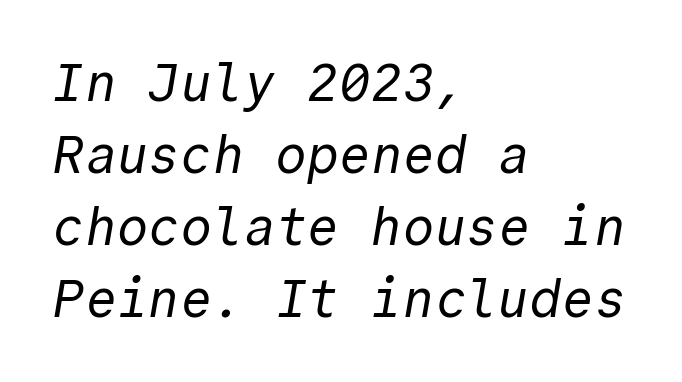
{"serif": "no", "bold": "no", "weight": "regular", "width": "normal", "x_height": "medium", "monospaced": "yes", "underline": "no", "align": "left", "line_spacing": "normal", "line_spacing_ratio": 1.36, "letter_spacing": "normal", "letter_spacing_em": 0.0, "glyph_px": 53}
